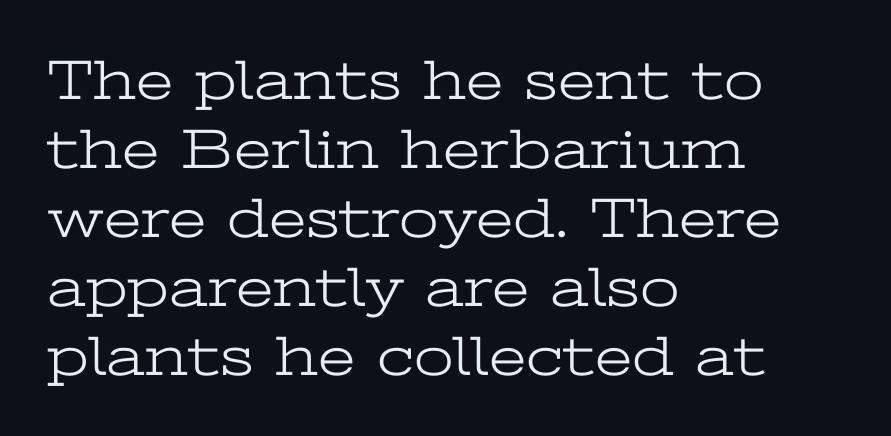
Q: Is the text bold? A: No.
Q: Is the text italic (slanted)? A: No, it is upright.
Q: Is the typeface a serif or a sans-serif typeface? A: Serif.
Q: Is the text underlined? A: No.
Q: How is the paragraph aligned? A: Left-aligned.
Q: Is the spacing between letters normal or unusually wide? A: Normal.
Q: Width (condensed, normal, or wide)? A: Wide.
Q: Stroke contrast? A: Low.
Q: x-height? A: Medium.
Q: Monospaced? A: No.
